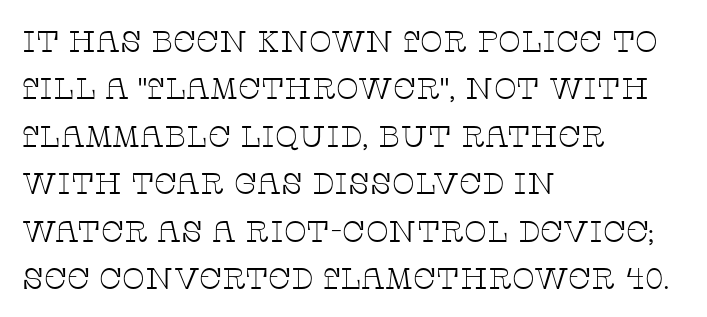
The string is rendered with underlining switched off. Ascenders rise straight up at ninety degrees. Each line starts at the same left margin while the right side varies. Honestly, the row spacing looks completely unremarkable.
